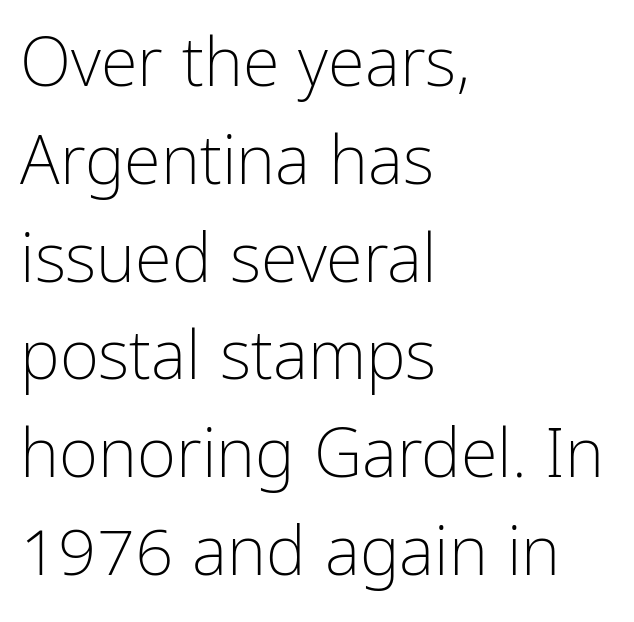
Examine the stroke ends and you'll find no serifs. Each letter keeps its own natural width here, so spacing adapts to shape. Weight class: somewhere from thin through regular. How are the letters spaced? Ordinarily, with no added tracking. Beneath every word, the page is bare.
